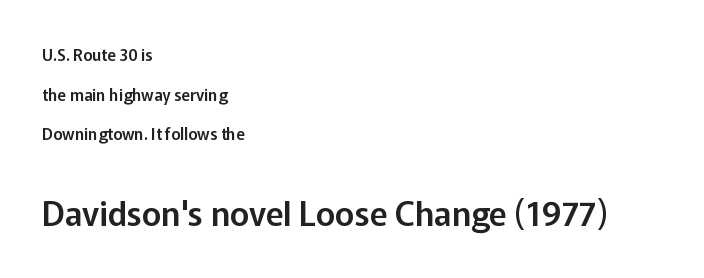
The vertical gap from one line to the next is large. The setting favours the left margin, as ordinary paragraphs usually do. Glyph-to-glyph distance matches everyday printed text. The second block has been scaled up relative to the first. You can tell from the bare stems that sans-serif type was used.
